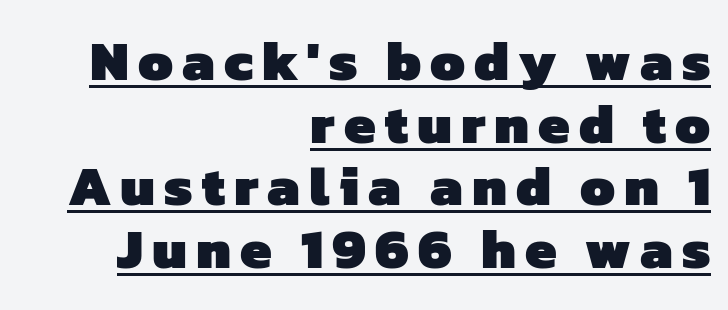
The leading is snug, giving the passage a crowded texture. This sample carries an underscore along the baseline area. Spacing verdict: proportional, widths tailored to each character. The ragged edge is on the left, which tells us the setting is flush right. Is the type bold? Yes — the strokes are clearly thick and heavy. The type family on display is of the sans-serif kind.
